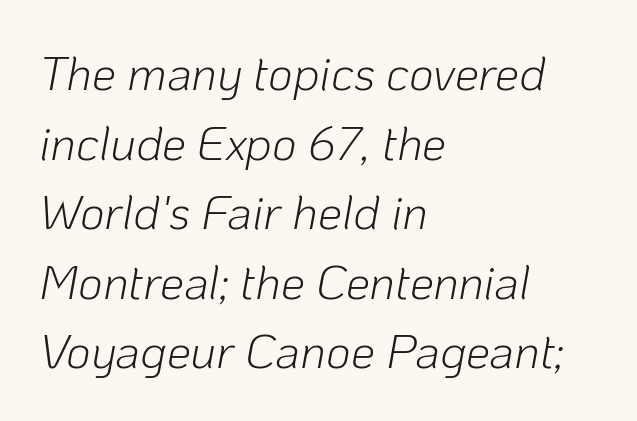
Q: Is the text bold? A: No.
Q: Is the text italic (slanted)? A: Yes, it leans right by about 10 degrees.
Q: Is the text underlined? A: No.
Q: How is the paragraph aligned? A: Left-aligned.
Q: Is the spacing between letters normal or unusually wide? A: Normal.
Q: Is the spacing between lines tight, normal or loose? A: Normal.
Q: Width (condensed, normal, or wide)? A: Normal.
Q: Stroke contrast? A: Low.
Q: x-height? A: Medium.
Q: Monospaced? A: No.
